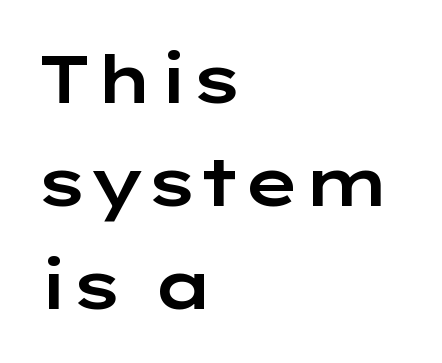
The image shows 67 px wide sans-serif type, upright; set left-aligned, normal line spacing (1.54x), normal letter spacing, not underlined; low stroke contrast and a medium x-height.
